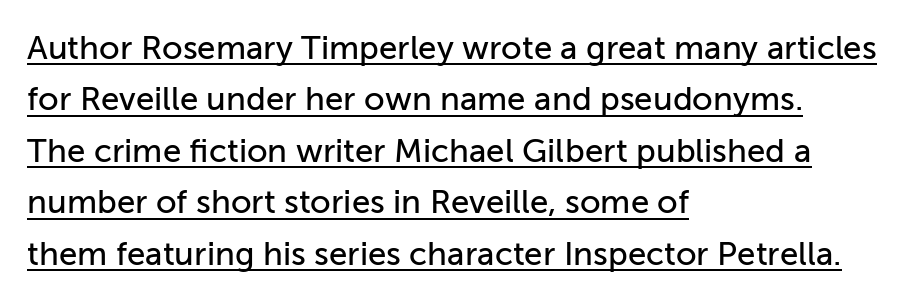
{"serif": "no", "italic": "no", "width": "normal", "stroke_contrast": "low", "x_height": "medium", "monospaced": "no", "underline": "yes", "align": "left", "line_spacing": "normal", "line_spacing_ratio": 1.56, "letter_spacing": "normal", "letter_spacing_em": 0.0, "glyph_px": 33}
